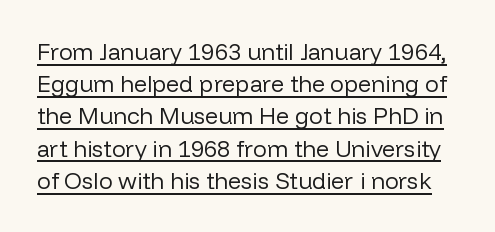
{"italic": "no", "bold": "no", "underline": "yes", "line_spacing": "normal", "line_spacing_ratio": 1.4, "letter_spacing": "normal", "letter_spacing_em": 0.0, "glyph_px": 23}
